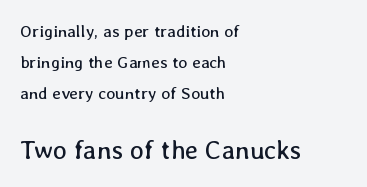
Every character sits straight up, as roman type does. These two chunks differ in scale, with the bottom chunk taking the larger measure. Observe the ordinary spacing: letters are neighbours, not strangers. A bare baseline throughout the passage.
